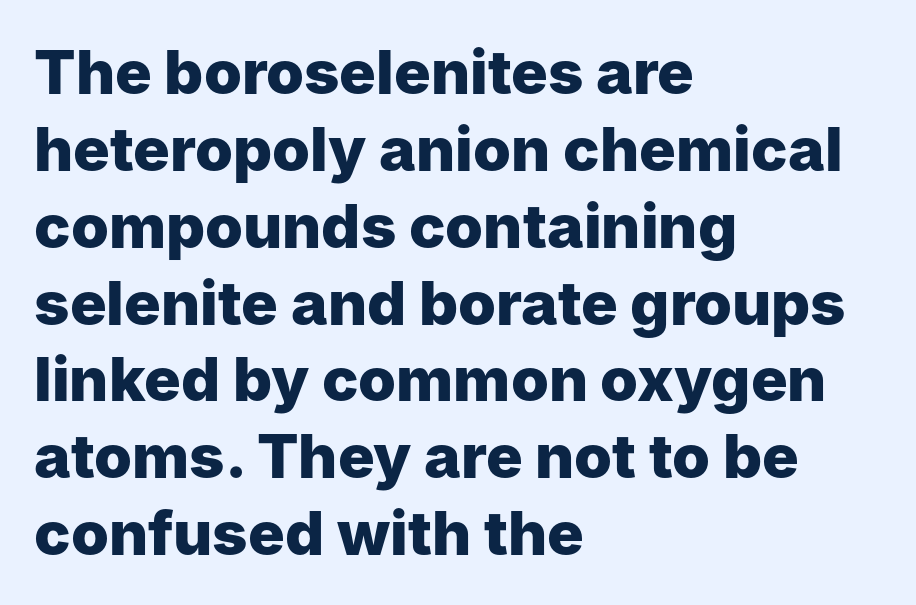
Words float on clear page, feet unadorned. Does the weight exceed regular? Yes, all the way to bold. What kind of face is this? One without serifs — a sans. These lines keep a tight, regular rhythm from letter to letter.
